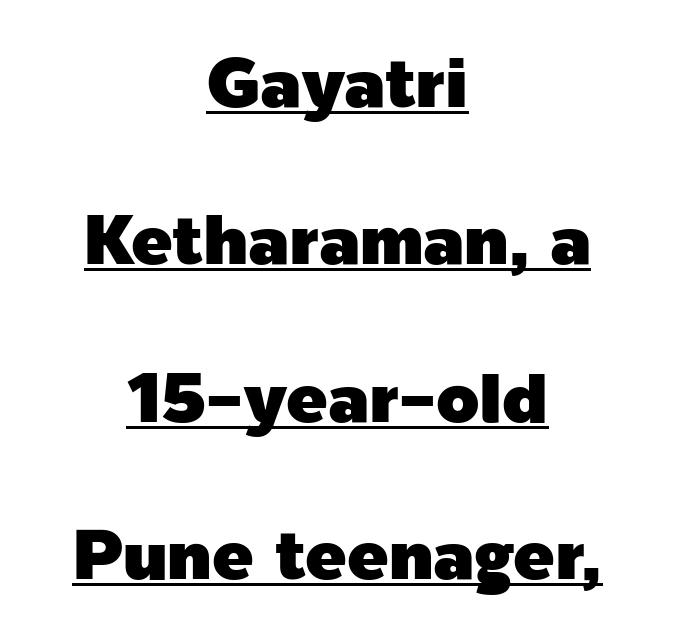
{"serif": "no", "italic": "no", "width": "normal", "x_height": "medium", "monospaced": "no", "underline": "yes", "align": "center", "line_spacing": "loose", "line_spacing_ratio": 2.28, "letter_spacing": "normal", "letter_spacing_em": 0.0, "glyph_px": 69}
